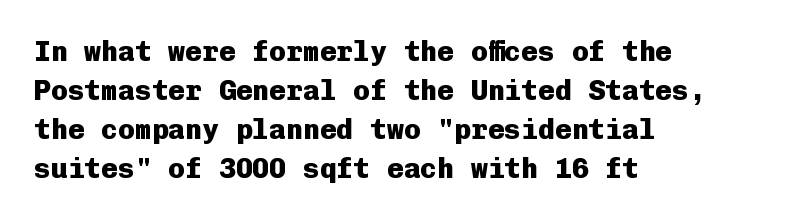
Q: Is the text bold? A: Yes.
Q: Is the text italic (slanted)? A: No, it is upright.
Q: Is the typeface a serif or a sans-serif typeface? A: Sans-serif.
Q: Is the text underlined? A: No.
Q: How is the paragraph aligned? A: Left-aligned.
Q: Is the spacing between letters normal or unusually wide? A: Normal.
Q: Is the spacing between lines tight, normal or loose? A: Normal.
Q: Width (condensed, normal, or wide)? A: Normal.
Q: Stroke contrast? A: Low.
Q: x-height? A: Medium.
Q: Monospaced? A: Yes.
